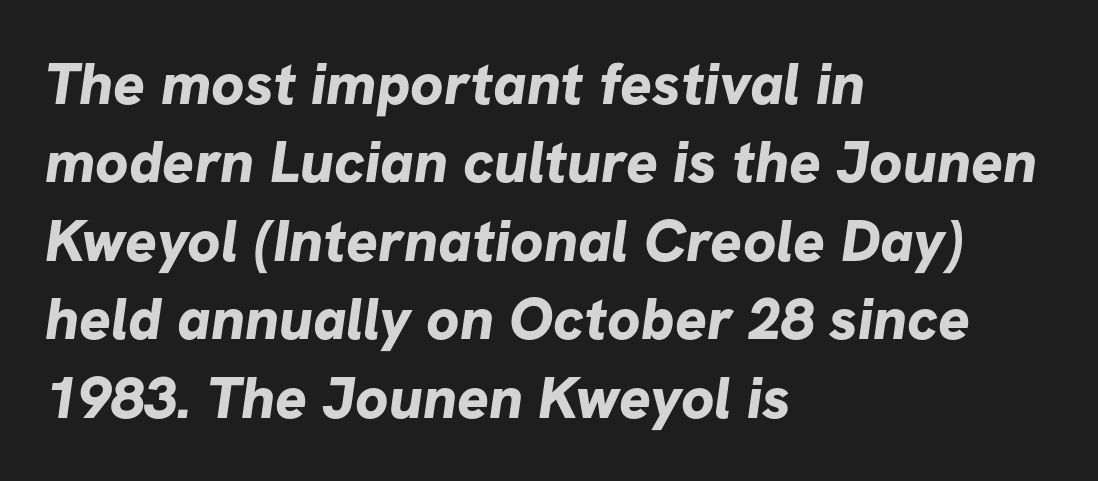
Typographically, this falls in the sans-serif category. The strokes are fattened all the way to bold. The passage shown stacks its lines at a standard gap. The paragraph shown leans on its left margin. The area under the type is left untouched.
